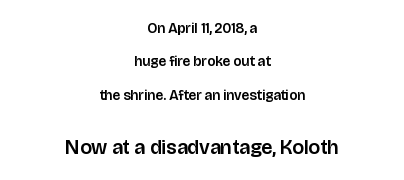
The image shows 20 px text type, upright; set centered, loose line spacing (2.39x), normal letter spacing, not underlined; the second (bottom) block is 1.43x larger.
